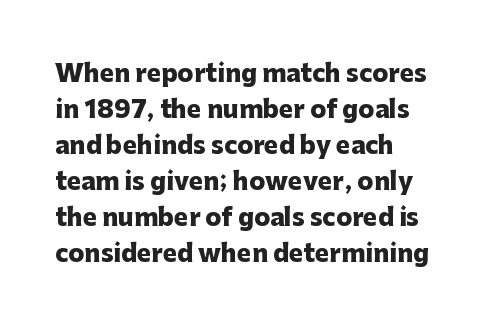
Q: Is the text bold? A: Yes.
Q: Is the text italic (slanted)? A: No, it is upright.
Q: Is the text underlined? A: No.
Q: How is the paragraph aligned? A: Left-aligned.
Q: Is the spacing between letters normal or unusually wide? A: Normal.
Q: Is the spacing between lines tight, normal or loose? A: Normal.
